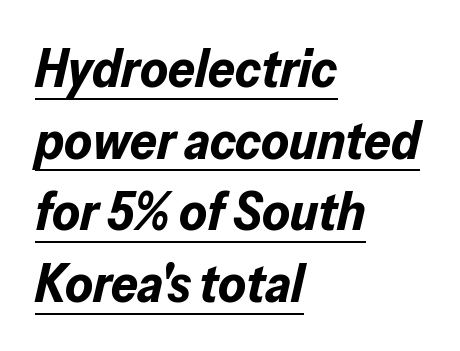
A typesetter would call this proportional, since set widths differ per character. Every word sits above its own underline. Regarding leading, the lines here are spaced in the standard way. As a designer I'd log this as weight 700, bold. Italic: yes, the glyphs are oblique.
